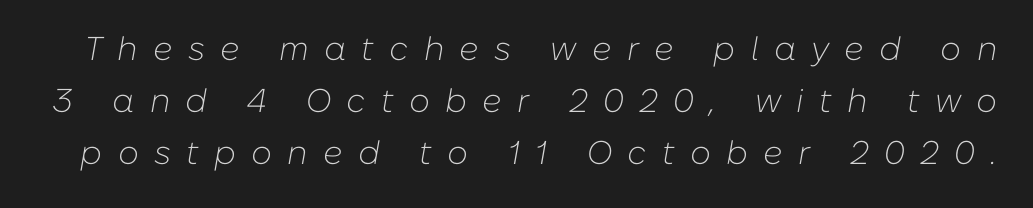
Is the type slanted? Yes — the strokes lean at a clear angle. Is there much room between lines? A standard amount, neither cramped nor airy. The words here are not underlined. Between one letter and the next there's a generous, obvious gap. Note the varied advance widths — an 'i' is clearly narrower than an 'm'.
